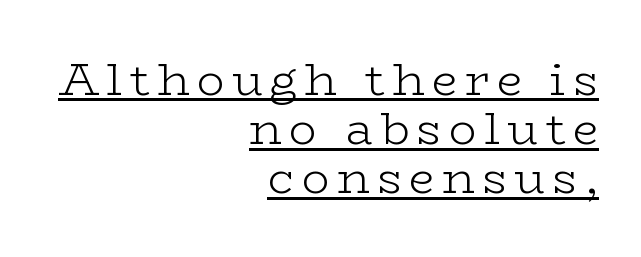
{"serif": "yes", "italic": "no", "bold": "no", "weight": "light", "width": "wide", "stroke_contrast": "low", "x_height": "medium", "monospaced": "no", "underline": "yes", "align": "right", "line_spacing": "tight", "line_spacing_ratio": 1.07, "glyph_px": 46}
